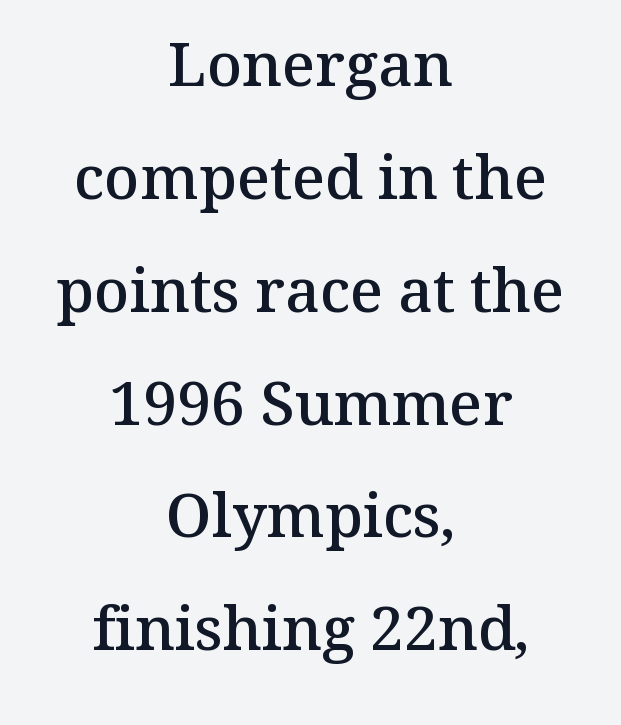
Q: Is the text bold? A: Semi-bold.
Q: Is the text italic (slanted)? A: No, it is upright.
Q: Is the typeface a serif or a sans-serif typeface? A: Serif.
Q: Is the text underlined? A: No.
Q: How is the paragraph aligned? A: Centered.
Q: Is the spacing between letters normal or unusually wide? A: Normal.
Q: Width (condensed, normal, or wide)? A: Normal.
Q: Stroke contrast? A: Medium.
Q: x-height? A: Medium.
Q: Monospaced? A: No.
